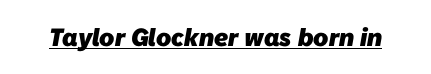
The image shows 25 px bold type; set normal letter spacing, underlined.
